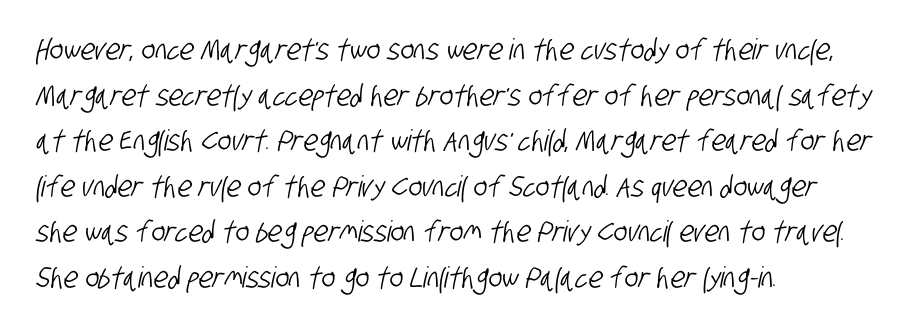
Q: Is the typeface a serif or a sans-serif typeface? A: Sans-serif.
Q: Is the text underlined? A: No.
Q: How is the paragraph aligned? A: Left-aligned.
Q: Is the spacing between letters normal or unusually wide? A: Normal.
Q: Is the spacing between lines tight, normal or loose? A: Normal.
Q: Width (condensed, normal, or wide)? A: Condensed.
Q: Stroke contrast? A: Low.
Q: x-height? A: Large.
Q: Monospaced? A: No.
